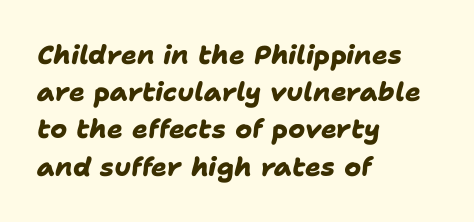
{"bold": "yes", "underline": "no", "align": "left", "line_spacing": "normal", "line_spacing_ratio": 1.43, "letter_spacing": "normal", "letter_spacing_em": 0.0, "glyph_px": 26}
